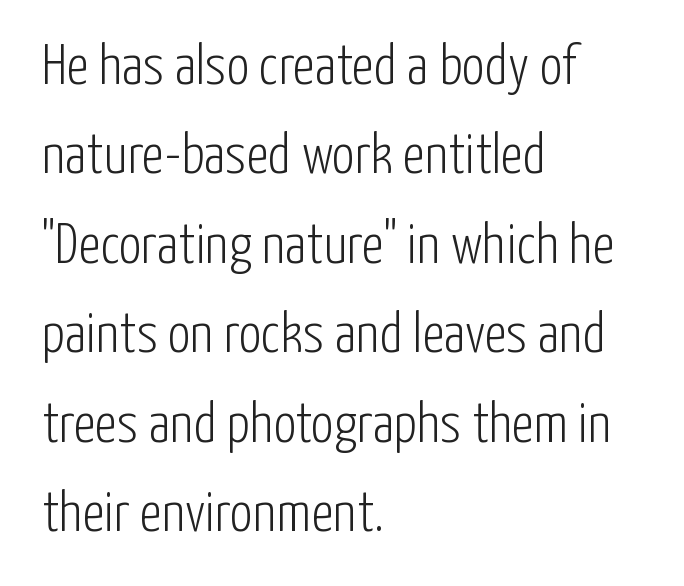
Character widths vary here, with narrow letters taking less room than wide ones. In terms of letterform style, serifs are entirely absent. The space directly below the letters is spotless. Is this a heavy cut? Hardly; it is regular or lighter.
